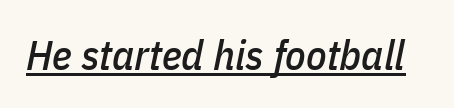
Q: Is the text italic (slanted)? A: Yes, it leans right by about 11 degrees.
Q: Is the text underlined? A: Yes.
Q: Is the spacing between letters normal or unusually wide? A: Normal.
Q: Width (condensed, normal, or wide)? A: Condensed.
Q: Stroke contrast? A: Low.
Q: x-height? A: Medium.
Q: Monospaced? A: No.
